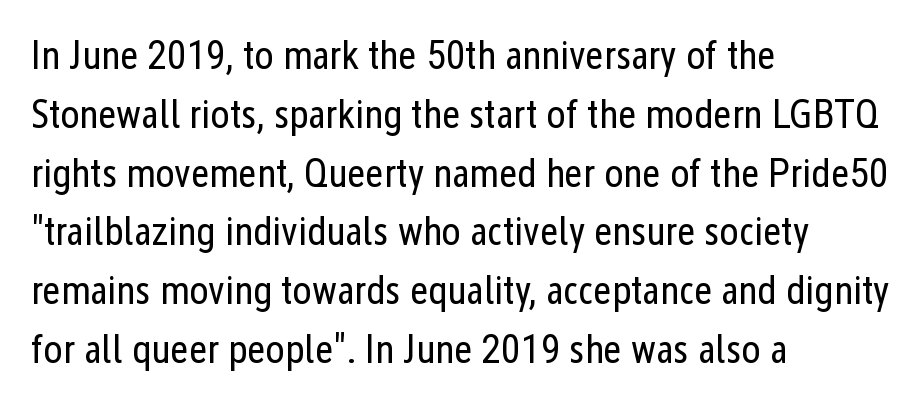
{"serif": "no", "italic": "no", "bold": "no", "weight": "regular", "width": "condensed", "stroke_contrast": "low", "x_height": "medium", "monospaced": "no", "underline": "no", "align": "left", "line_spacing": "normal", "line_spacing_ratio": 1.47, "letter_spacing": "normal", "letter_spacing_em": 0.0, "glyph_px": 40}
